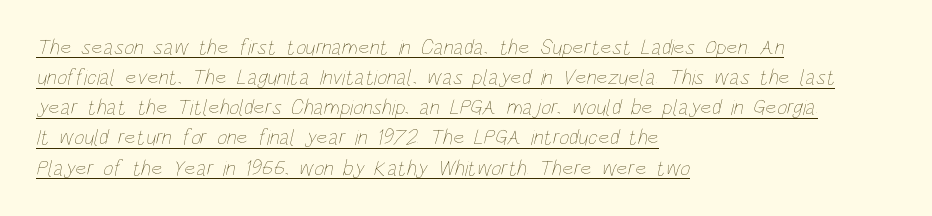
Q: Is the text bold? A: No.
Q: Is the text underlined? A: Yes.
Q: How is the paragraph aligned? A: Left-aligned.
Q: Is the spacing between letters normal or unusually wide? A: Normal.
Q: Is the spacing between lines tight, normal or loose? A: Normal.
